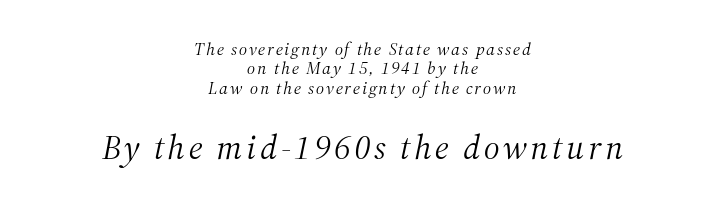
The image shows 35 px light serif type, italic (leaning right); set centered, tight line spacing (1.07x), not underlined; the second (bottom) block is 1.94x larger; medium stroke contrast and a medium x-height.
